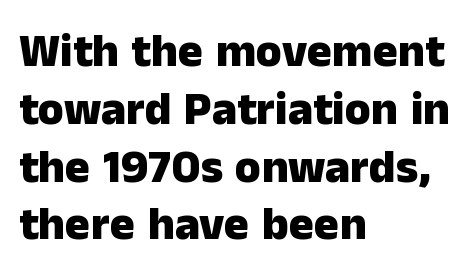
The image shows 47 px heavy sans-serif type, upright; set left-aligned, line spacing 1.23x, normal letter spacing, not underlined; low stroke contrast and a medium x-height.
